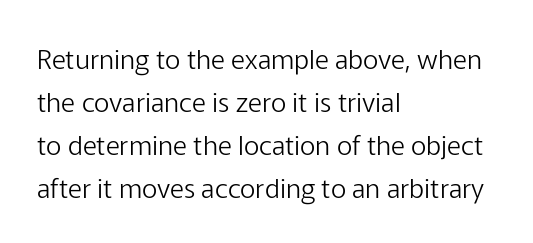
The image shows 27 px text type, upright; set left-aligned, normal line spacing (1.59x), normal letter spacing, not underlined.
